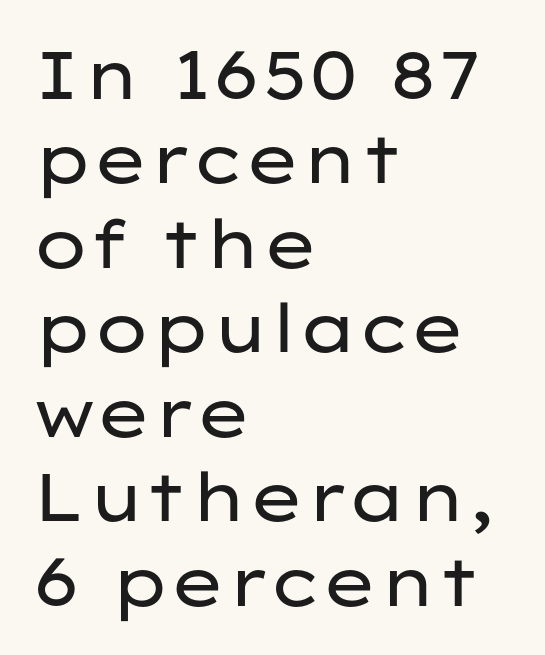
Q: Is the text bold? A: No.
Q: Is the text italic (slanted)? A: No, it is upright.
Q: Is the typeface a serif or a sans-serif typeface? A: Sans-serif.
Q: Is the text underlined? A: No.
Q: How is the paragraph aligned? A: Left-aligned.
Q: Is the spacing between letters normal or unusually wide? A: Normal.
Q: Is the spacing between lines tight, normal or loose? A: Normal.
Q: Width (condensed, normal, or wide)? A: Wide.
Q: Stroke contrast? A: Low.
Q: x-height? A: Medium.
Q: Monospaced? A: No.
